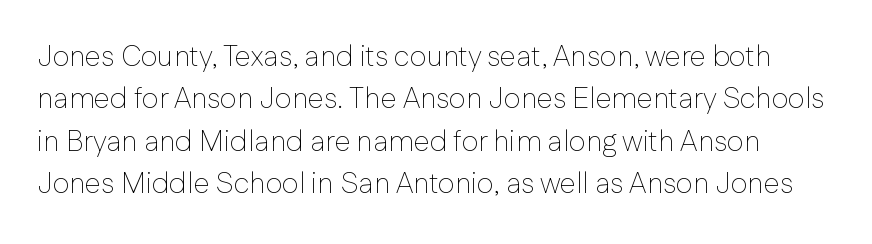
Q: Is the text bold? A: No.
Q: Is the text italic (slanted)? A: No, it is upright.
Q: Is the typeface a serif or a sans-serif typeface? A: Sans-serif.
Q: Is the text underlined? A: No.
Q: Is the spacing between letters normal or unusually wide? A: Normal.
Q: Is the spacing between lines tight, normal or loose? A: Normal.
Q: Width (condensed, normal, or wide)? A: Normal.
Q: Stroke contrast? A: Low.
Q: x-height? A: Medium.
Q: Monospaced? A: No.
